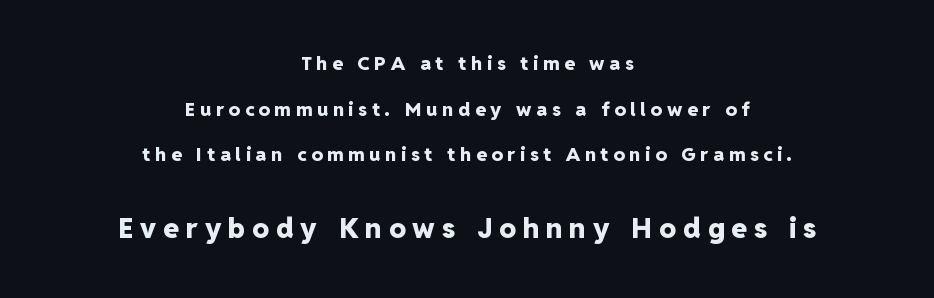
Q: Is the text bold? A: Yes.
Q: Is the text italic (slanted)? A: No, it is upright.
Q: Is the typeface a serif or a sans-serif typeface? A: Sans-serif.
Q: Is the text underlined? A: No.
Q: How is the paragraph aligned? A: Centered.
Q: Is the spacing between letters normal or unusually wide? A: Unusually wide.
Q: Is the spacing between lines tight, normal or loose? A: Loose.
Q: Which block of text is set in a larger size, the first (top) or the second (bottom)? A: The second (bottom) one.
Q: Width (condensed, normal, or wide)? A: Normal.
Q: Stroke contrast? A: Low.
Q: x-height? A: Medium.
Q: Monospaced? A: No.
